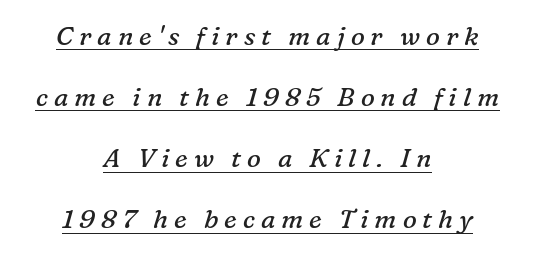
{"italic": "yes", "lean": "right", "slant_degrees": 16, "bold": "no", "underline": "yes", "align": "center", "line_spacing": "loose", "line_spacing_ratio": 2.35, "letter_spacing": "wide", "letter_spacing_em": 0.23, "glyph_px": 26}
